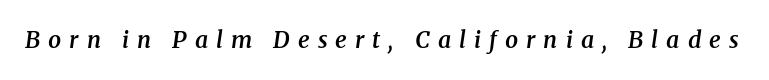
Only glyphs here, with clear space below each row. Notice how the stems are inclined rather than vertical — that's the hallmark of italics. Spacing between characters has been opened up far beyond the box default. The glyphs have the mass of a demibold cut, below bold.
